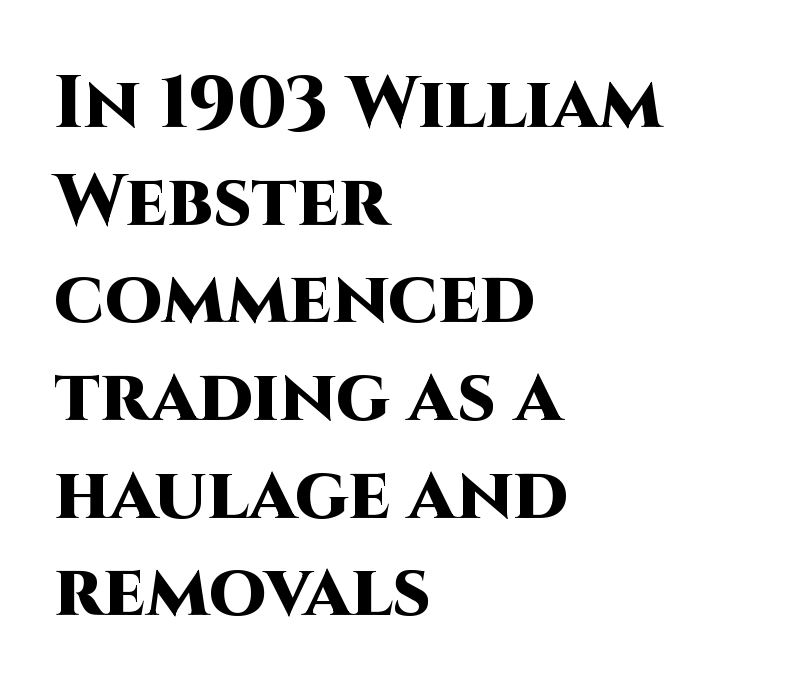
Q: Is the text bold? A: Yes.
Q: Is the text italic (slanted)? A: No, it is upright.
Q: Is the typeface a serif or a sans-serif typeface? A: Sans-serif.
Q: Is the text underlined? A: No.
Q: How is the paragraph aligned? A: Left-aligned.
Q: Is the spacing between letters normal or unusually wide? A: Normal.
Q: Is the spacing between lines tight, normal or loose? A: Normal.
Q: Width (condensed, normal, or wide)? A: Normal.
Q: Stroke contrast? A: High.
Q: x-height? A: Large.
Q: Monospaced? A: No.
